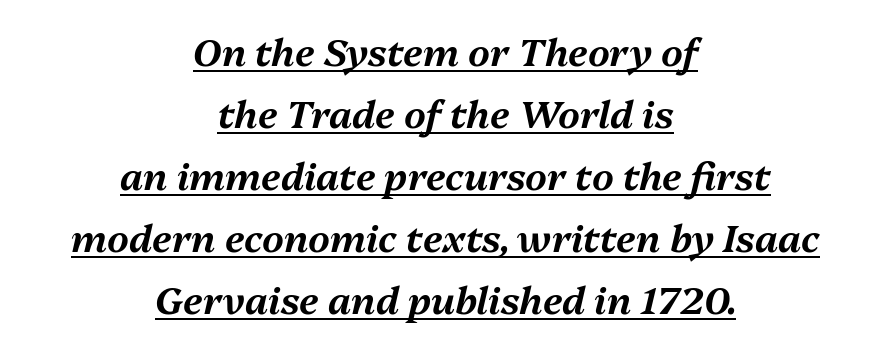
Students, observe: this is what conventionally led text looks like. Each letter keeps its own natural width here, so spacing adapts to shape. There's an unmistakable incline to the writing here. Compared with undecorated copy, this sample adds a rule below the words.
